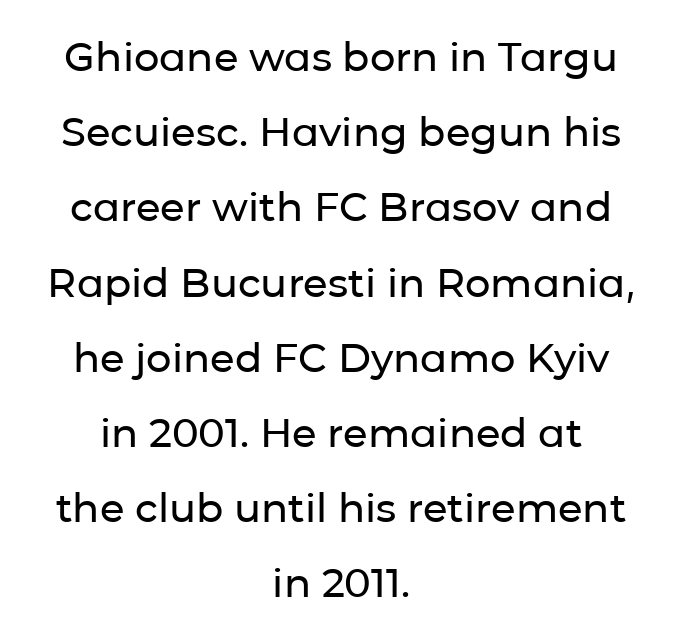
You could not count columns in this text — the font is proportionally spaced. Caption: standard tracking, unaltered. The space directly below the letters is spotless. This sample uses a sans-serif face. This sample uses an upright cut, with every glyph sitting square on the baseline.
